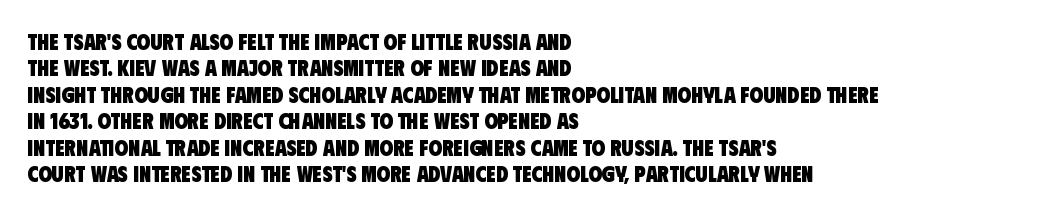
The lines in this sample share a left origin and differ only in where they stop. Underline: absent. The passage shown has conventional tracking throughout. How heavy is the stroke? Heavy — this is a bold.
